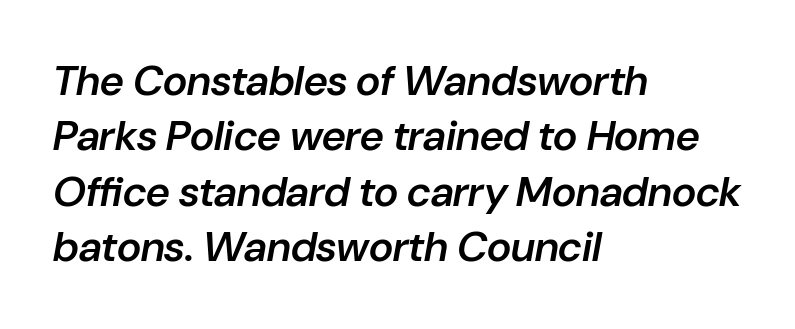
Q: Is the text bold? A: Semi-bold.
Q: Is the text italic (slanted)? A: Yes, it leans right by about 10 degrees.
Q: Is the text underlined? A: No.
Q: How is the paragraph aligned? A: Left-aligned.
Q: Is the spacing between letters normal or unusually wide? A: Normal.
Q: Is the spacing between lines tight, normal or loose? A: Normal.
Q: Width (condensed, normal, or wide)? A: Normal.
Q: Stroke contrast? A: Low.
Q: x-height? A: Medium.
Q: Monospaced? A: No.
